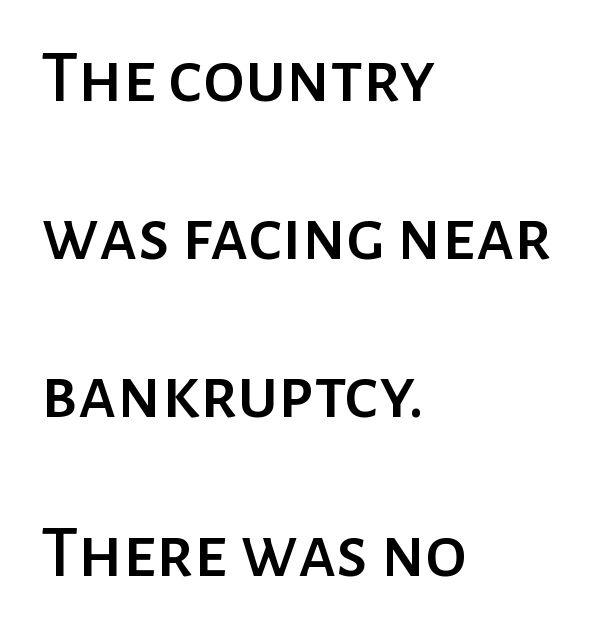
Horizontal bands of white between lines are thick stripes. Is this a sans? Yes — the strokes have no serifs. Anything drawn beneath the words? Only blank space. The type sits square on the baseline with zero lean. Students, note that the glyphs here touch the page at normal intervals.
